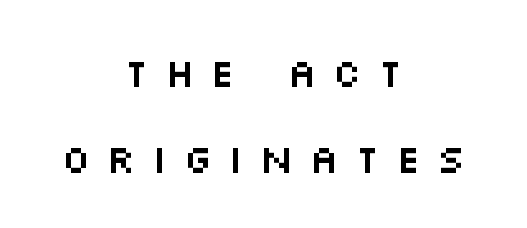
{"serif": "no", "italic": "no", "width": "wide", "stroke_contrast": "medium", "x_height": "large", "monospaced": "no", "underline": "no", "align": "center", "line_spacing": "loose", "line_spacing_ratio": 2.14, "letter_spacing": "wide", "letter_spacing_em": 0.39, "glyph_px": 40}
